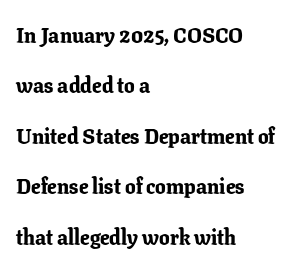
Q: Is the text bold? A: Yes.
Q: Is the text italic (slanted)? A: No, it is upright.
Q: Is the text underlined? A: No.
Q: How is the paragraph aligned? A: Left-aligned.
Q: Is the spacing between letters normal or unusually wide? A: Normal.
Q: Is the spacing between lines tight, normal or loose? A: Loose.
